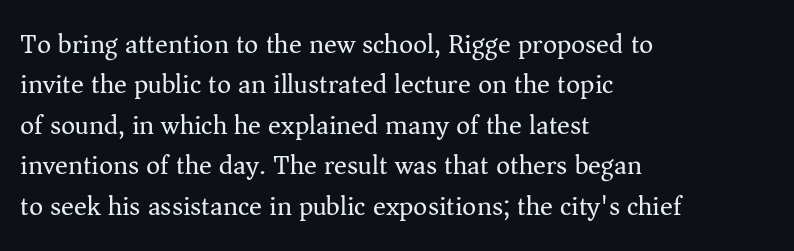
{"italic": "no", "bold": "no", "underline": "no", "align": "left", "line_spacing": "normal", "line_spacing_ratio": 1.5, "letter_spacing": "normal", "letter_spacing_em": 0.0, "glyph_px": 27}
